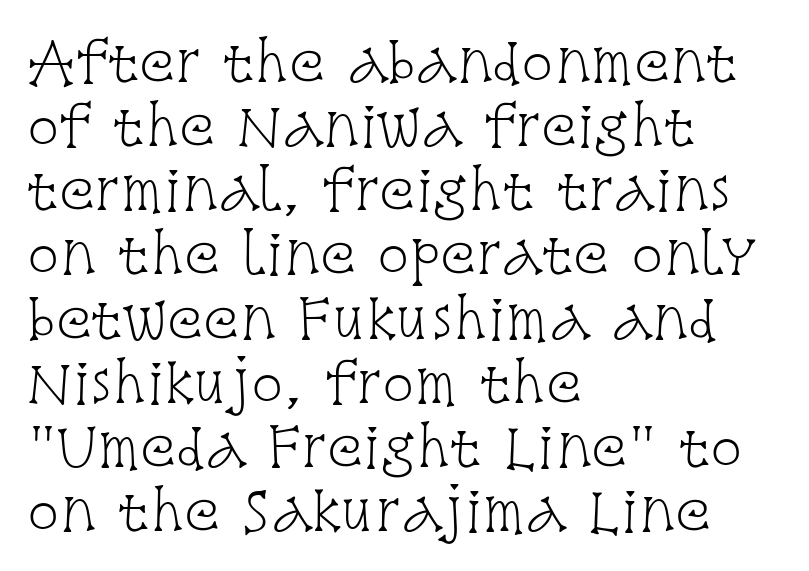
{"serif": "yes", "italic": "no", "bold": "no", "weight": "light", "width": "condensed", "stroke_contrast": "low", "x_height": "large", "monospaced": "no", "underline": "no", "align": "left", "line_spacing_ratio": 1.21, "letter_spacing": "normal", "letter_spacing_em": 0.0, "glyph_px": 53}
